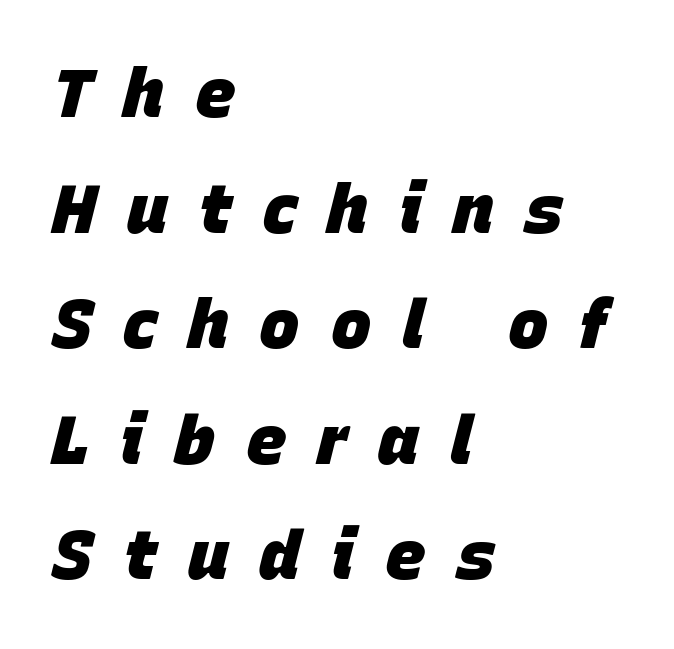
The image shows 68 px heavy type, italic (leaning right); set left-aligned, normal line spacing (1.7x), unusually wide letter spacing (+0.45 em), not underlined; low stroke contrast and a large x-height.
